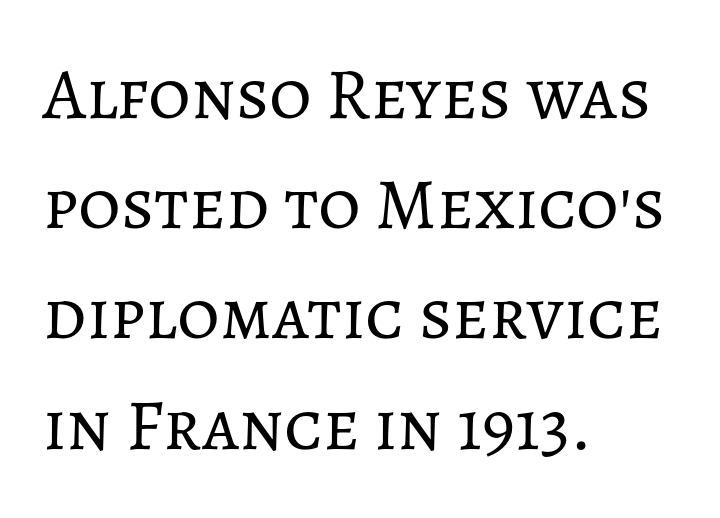
These lines are rendered in a variable-pitch font. Lines of text with bare space underneath. Whoever set this chose a conventional vertical rhythm. The strokes carry an ordinary text weight at most. The horizontal fit of the characters is conventional and even.
